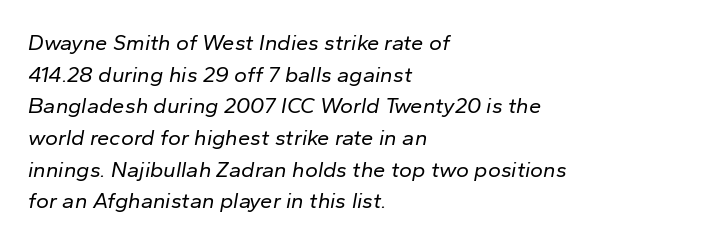
A classic flush-left, rag-right setting is used for this passage. Whoever set this chose a conventional vertical rhythm. Check under the words: just untouched page. This is oblique type, the kind used for emphasis or titles.
